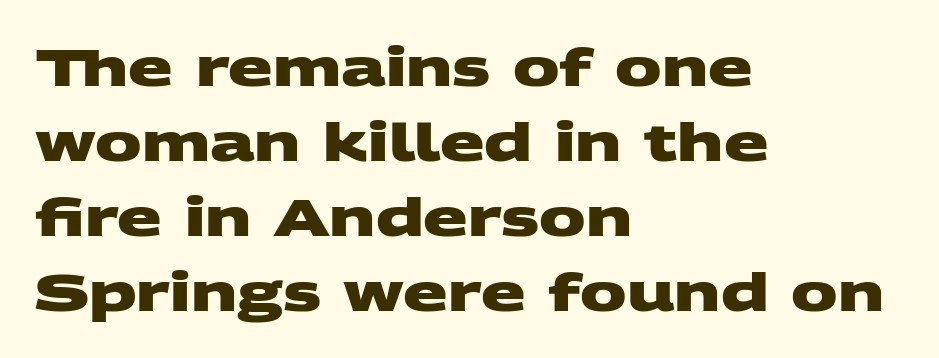
The image shows 52 px heavy, wide sans-serif type; set left-aligned, normal line spacing (1.44x), normal letter spacing, not underlined; medium stroke contrast and a large x-height.
